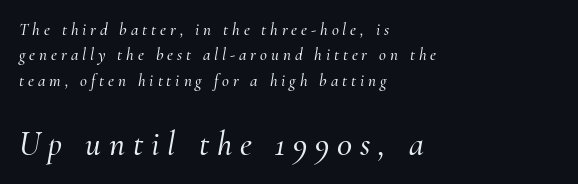
Q: Is the text italic (slanted)? A: Yes, it leans right by about 10 degrees.
Q: Is the typeface a serif or a sans-serif typeface? A: Serif.
Q: Is the text underlined? A: No.
Q: How is the paragraph aligned? A: Left-aligned.
Q: Is the spacing between letters normal or unusually wide? A: Unusually wide.
Q: Is the spacing between lines tight, normal or loose? A: Normal.
Q: Which block of text is set in a larger size, the first (top) or the second (bottom)? A: The second (bottom) one.
Q: Width (condensed, normal, or wide)? A: Normal.
Q: Stroke contrast? A: Medium.
Q: x-height? A: Small.
Q: Monospaced? A: No.
